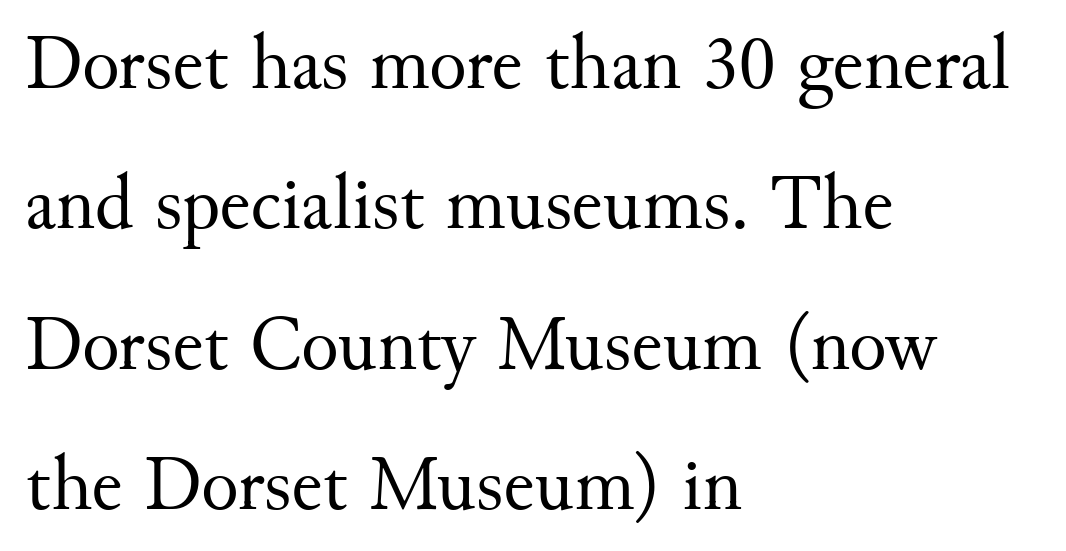
Typeset ragged right — the left edge is the straight one. The area under the type is left untouched. The font sits on the lighter half of the weight spectrum, regular included. You can tell from the footed stems that serif type was used.
